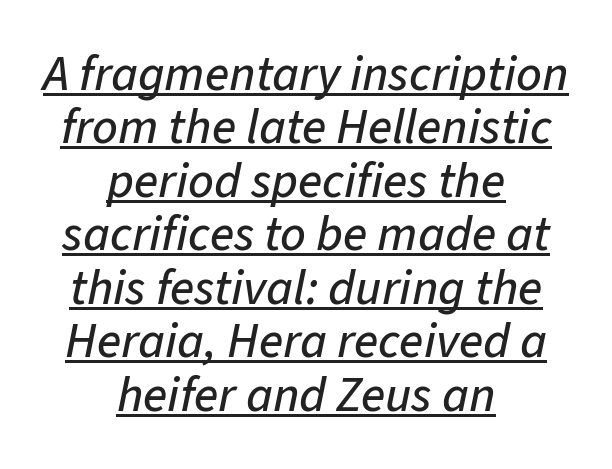
{"italic": "yes", "lean": "right", "slant_degrees": 11, "width": "normal", "stroke_contrast": "low", "x_height": "medium", "monospaced": "no", "underline": "yes", "align": "center", "line_spacing": "tight", "line_spacing_ratio": 1.07, "letter_spacing": "normal", "letter_spacing_em": 0.0, "glyph_px": 50}
